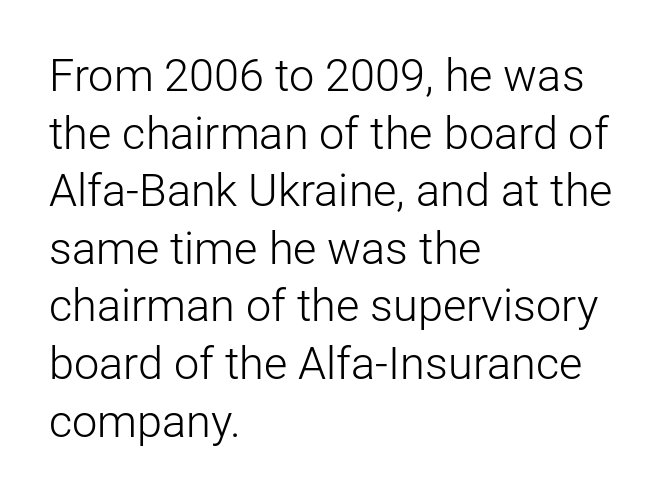
{"serif": "no", "italic": "no", "bold": "no", "weight": "light", "width": "normal", "stroke_contrast": "low", "x_height": "medium", "monospaced": "no", "underline": "no", "align": "left", "line_spacing": "normal", "line_spacing_ratio": 1.28, "letter_spacing": "normal", "letter_spacing_em": 0.0, "glyph_px": 45}
